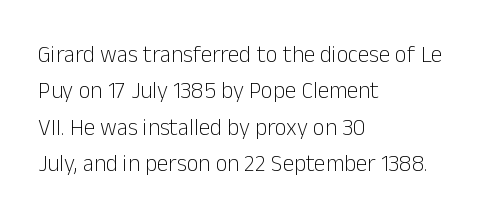
{"italic": "no", "bold": "no", "underline": "no", "align": "left", "line_spacing": "normal", "line_spacing_ratio": 1.58, "letter_spacing": "normal", "letter_spacing_em": 0.0, "glyph_px": 23}
